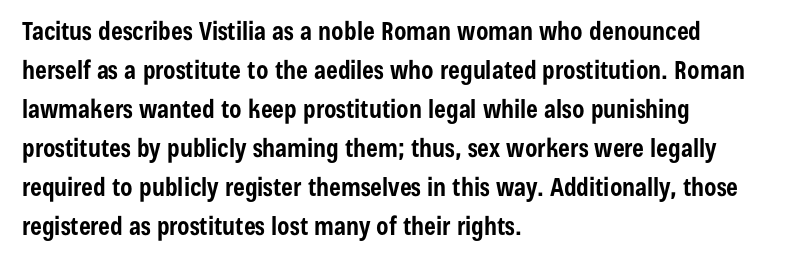
{"italic": "no", "bold": "yes", "underline": "no", "align": "left", "line_spacing": "normal", "line_spacing_ratio": 1.56, "letter_spacing": "normal", "letter_spacing_em": 0.0, "glyph_px": 25}
